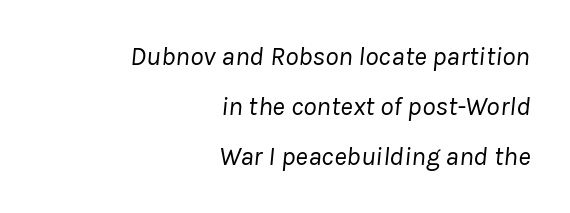
The image shows 27 px text type, italic (leaning right); set right-aligned, line spacing 1.86x, normal letter spacing, not underlined.
